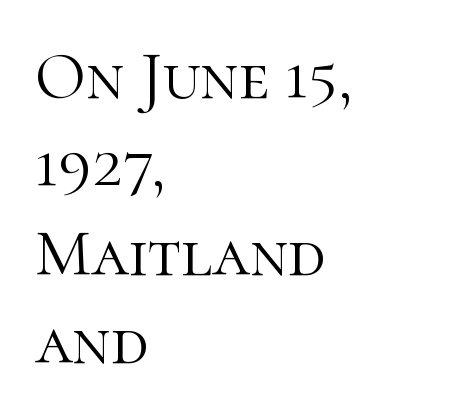
The image shows 67 px light serif type, upright; set left-aligned, normal line spacing (1.32x), normal letter spacing, not underlined; high stroke contrast and a medium x-height.
